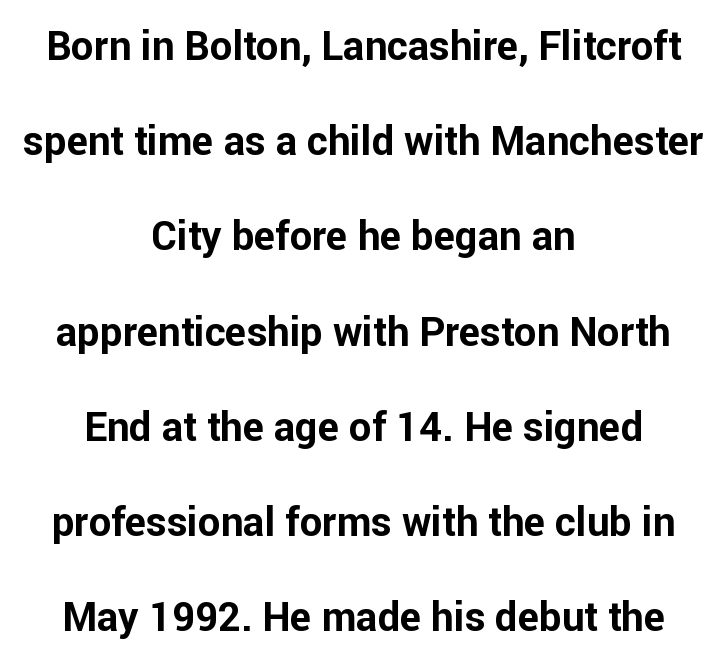
{"serif": "no", "italic": "no", "bold": "yes", "weight": "bold", "width": "normal", "stroke_contrast": "low", "x_height": "medium", "monospaced": "no", "underline": "no", "align": "center", "line_spacing": "loose", "line_spacing_ratio": 2.38, "letter_spacing": "normal", "letter_spacing_em": 0.0, "glyph_px": 40}
